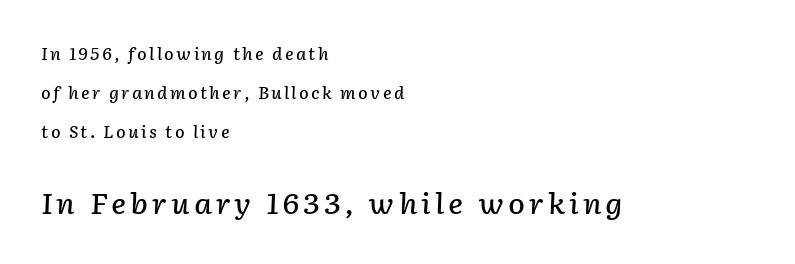
{"italic": "yes", "lean": "right", "slant_degrees": 2, "bold": "semi", "weight": "semibold", "width": "normal", "stroke_contrast": "low", "x_height": "medium", "monospaced": "no", "underline": "no", "align": "left", "line_spacing": "loose", "line_spacing_ratio": 2.45, "larger_block": "second", "size_ratio": 1.75, "glyph_px": 28}
